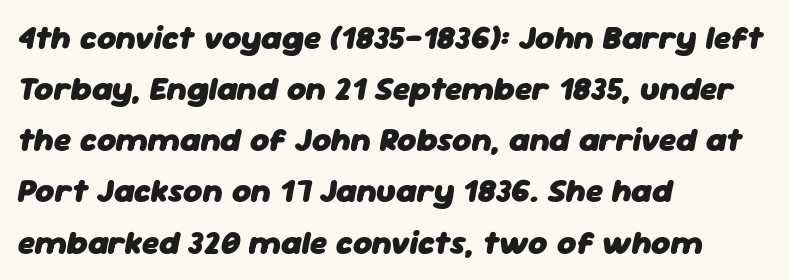
{"italic": "yes", "lean": "right", "slant_degrees": 11, "bold": "yes", "weight": "heavy", "width": "normal", "stroke_contrast": "low", "x_height": "medium", "monospaced": "no", "underline": "no", "align": "left", "line_spacing": "normal", "line_spacing_ratio": 1.55, "letter_spacing": "normal", "letter_spacing_em": 0.0, "glyph_px": 33}
